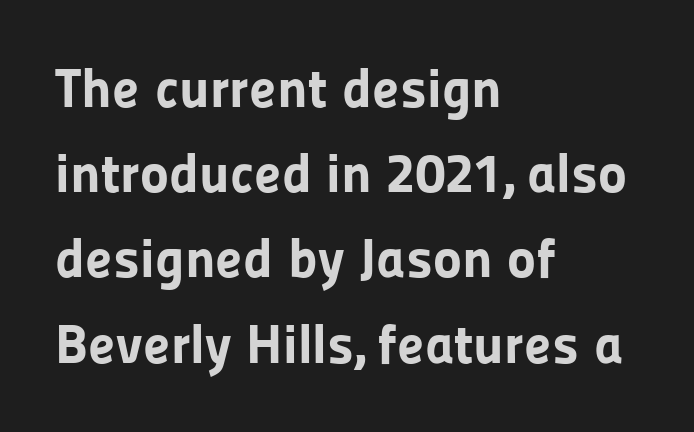
Character widths vary here, with narrow letters taking less room than wide ones. Designer's note — italics off, roman on. The foot of each line stays bare and open. Are there feet on the stems? There aren't — it's a sans. Each word holds together tightly as a unit, with standard inter-letter gaps.
